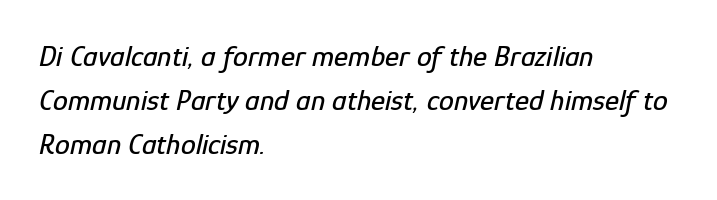
Q: Is the text italic (slanted)? A: Yes, it leans right by about 12 degrees.
Q: Is the text underlined? A: No.
Q: How is the paragraph aligned? A: Left-aligned.
Q: Is the spacing between letters normal or unusually wide? A: Normal.
Q: Is the spacing between lines tight, normal or loose? A: Normal.
Q: Width (condensed, normal, or wide)? A: Condensed.
Q: Stroke contrast? A: Low.
Q: x-height? A: Medium.
Q: Monospaced? A: No.
